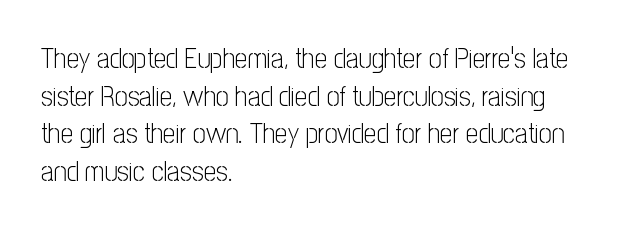
Q: Is the text bold? A: No.
Q: Is the text italic (slanted)? A: No, it is upright.
Q: Is the typeface a serif or a sans-serif typeface? A: Sans-serif.
Q: Is the text underlined? A: No.
Q: How is the paragraph aligned? A: Left-aligned.
Q: Is the spacing between letters normal or unusually wide? A: Normal.
Q: Is the spacing between lines tight, normal or loose? A: Normal.
Q: Width (condensed, normal, or wide)? A: Condensed.
Q: Stroke contrast? A: Low.
Q: x-height? A: Medium.
Q: Monospaced? A: No.
